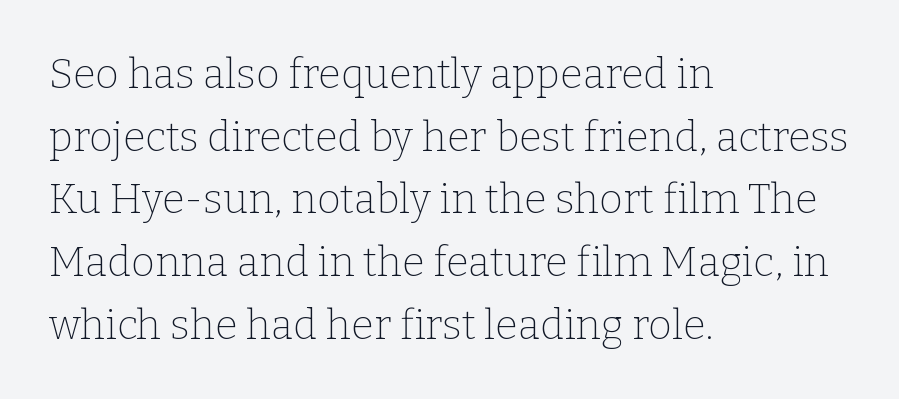
Q: Is the text bold? A: No.
Q: Is the text italic (slanted)? A: No, it is upright.
Q: Is the typeface a serif or a sans-serif typeface? A: Serif.
Q: Is the text underlined? A: No.
Q: How is the paragraph aligned? A: Left-aligned.
Q: Is the spacing between letters normal or unusually wide? A: Normal.
Q: Is the spacing between lines tight, normal or loose? A: Normal.
Q: Width (condensed, normal, or wide)? A: Normal.
Q: Stroke contrast? A: Low.
Q: x-height? A: Medium.
Q: Monospaced? A: No.
